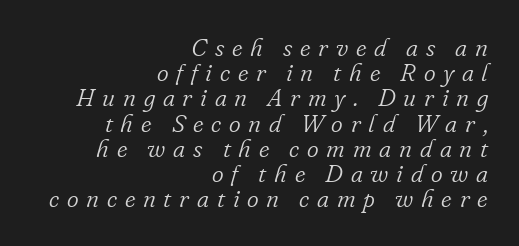
Q: Is the text bold? A: No.
Q: Is the text italic (slanted)? A: Yes, it leans right by about 16 degrees.
Q: Is the text underlined? A: No.
Q: How is the paragraph aligned? A: Right-aligned.
Q: Is the spacing between letters normal or unusually wide? A: Unusually wide.
Q: Is the spacing between lines tight, normal or loose? A: Tight.
